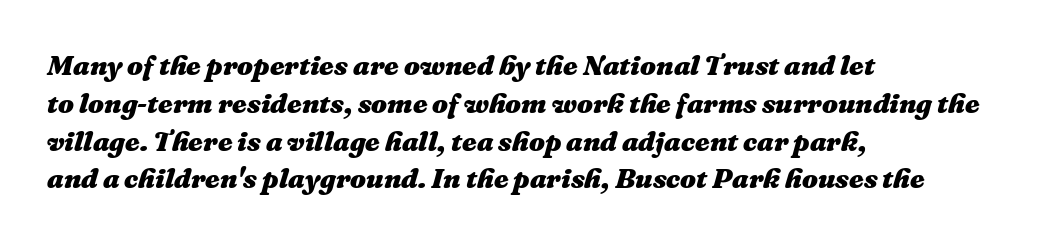
The image shows 28 px heavy type, italic (leaning right); set left-aligned, normal line spacing (1.35x), normal letter spacing, not underlined; medium stroke contrast and a medium x-height.
